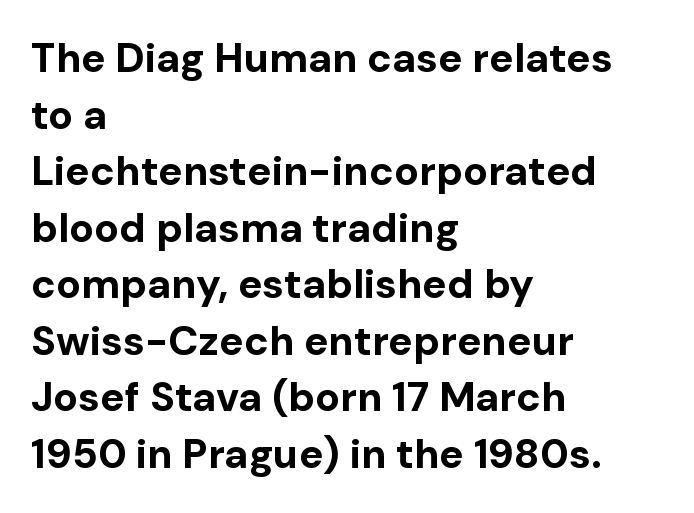
Q: Is the text bold? A: Yes.
Q: Is the text italic (slanted)? A: No, it is upright.
Q: Is the typeface a serif or a sans-serif typeface? A: Sans-serif.
Q: Is the text underlined? A: No.
Q: How is the paragraph aligned? A: Left-aligned.
Q: Is the spacing between letters normal or unusually wide? A: Normal.
Q: Is the spacing between lines tight, normal or loose? A: Normal.
Q: Width (condensed, normal, or wide)? A: Normal.
Q: Stroke contrast? A: Low.
Q: x-height? A: Medium.
Q: Monospaced? A: No.
